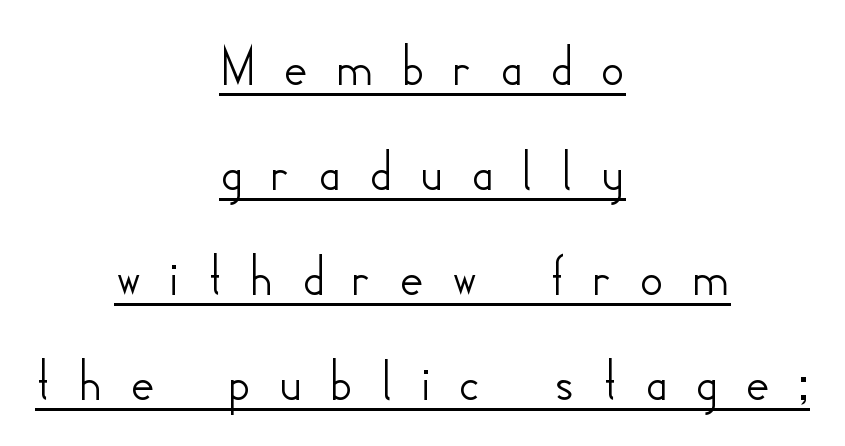
{"serif": "no", "italic": "no", "width": "normal", "stroke_contrast": "low", "x_height": "small", "monospaced": "no", "underline": "yes", "align": "center", "line_spacing_ratio": 1.75, "letter_spacing": "wide", "letter_spacing_em": 0.44, "glyph_px": 60}
